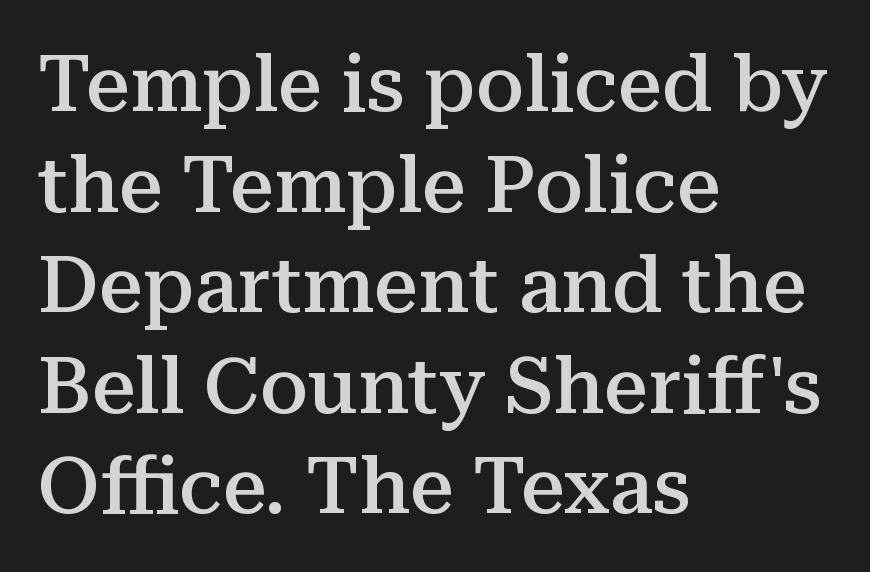
The paragraph has a hard left edge and a soft right edge. Looks like regular typesetting: each glyph gets only the width it needs. Does the leading feel generous? No, just average. Is the letter spacing exaggerated? No — it looks like the ordinary default. Weight check: semibold — heavier than regular, not quite bold.
